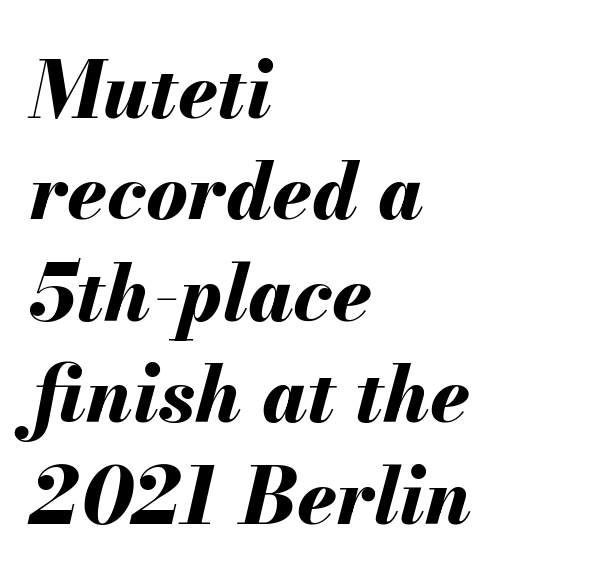
The image shows 78 px bold type, italic (leaning right); set left-aligned, normal line spacing (1.3x), normal letter spacing, not underlined; medium stroke contrast and a small x-height.
